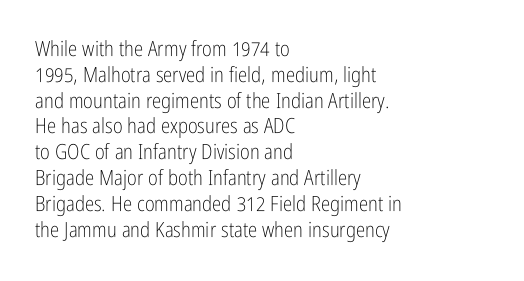
Q: Is the text bold? A: No.
Q: Is the text italic (slanted)? A: No, it is upright.
Q: Is the text underlined? A: No.
Q: How is the paragraph aligned? A: Left-aligned.
Q: Is the spacing between letters normal or unusually wide? A: Normal.
